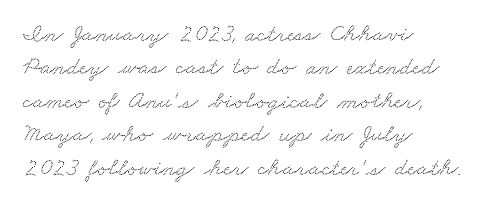
{"underline": "no", "align": "left", "line_spacing": "normal", "line_spacing_ratio": 1.34, "letter_spacing": "normal", "letter_spacing_em": 0.0, "glyph_px": 25}
